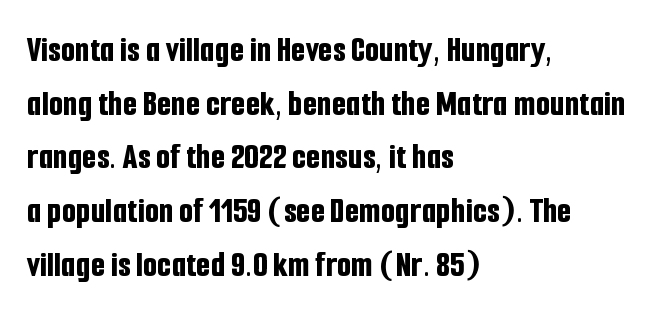
Which margin do the lines hug? The left one — the right edge is uneven. Unlike italic type, these characters show no tilt at all. The space between consecutive lines is moderate. Observe the ordinary spacing: letters are neighbours, not strangers. These lines are rendered in a variable-pitch font. The text was rendered using a sans face with plain stroke endings.
